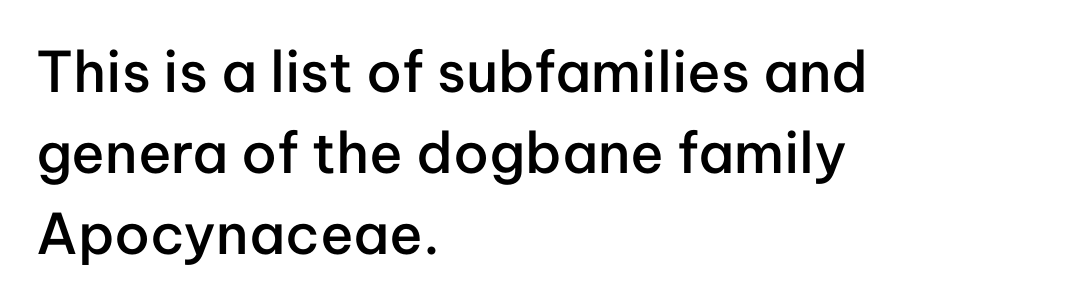
The lines in this sample share a left origin and differ only in where they stop. The strokes are fattened partway — semibold, not bold. Students, note that the glyphs here touch the page at normal intervals. Line spacing here is normal. You could not count columns in this text — the font is proportionally spaced.
